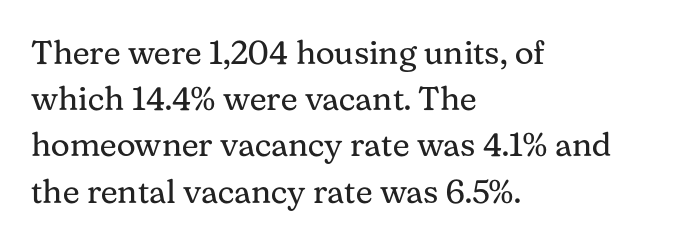
The image shows 33 px regular-weight serif type, upright; set left-aligned, normal line spacing (1.4x), normal letter spacing, not underlined; medium stroke contrast and a medium x-height.
